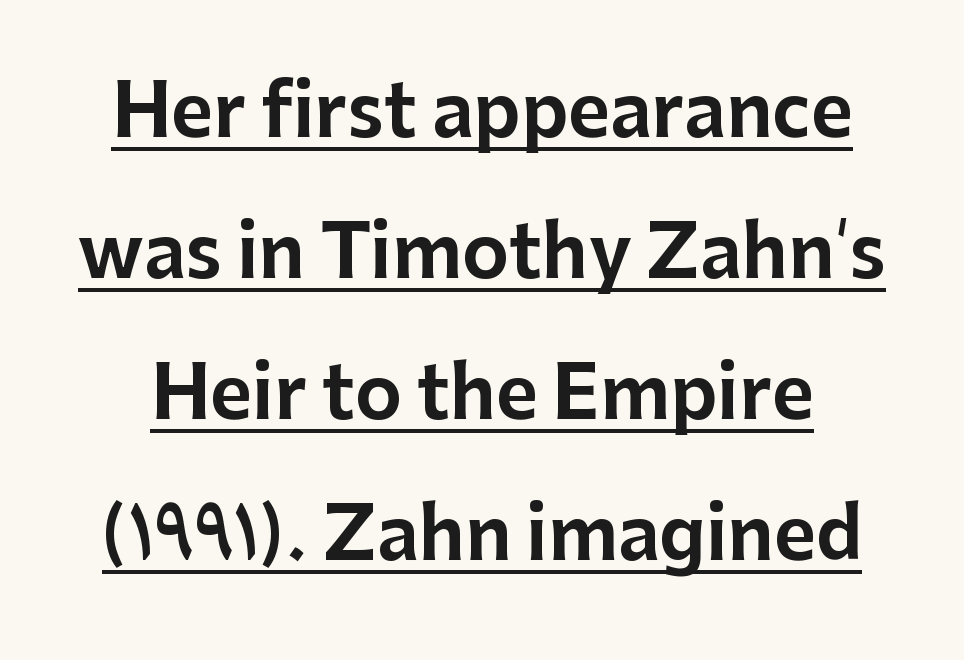
{"serif": "no", "italic": "no", "width": "normal", "stroke_contrast": "low", "x_height": "medium", "monospaced": "no", "underline": "yes", "align": "center", "line_spacing": "loose", "line_spacing_ratio": 1.96, "letter_spacing": "normal", "letter_spacing_em": 0.0, "glyph_px": 72}
